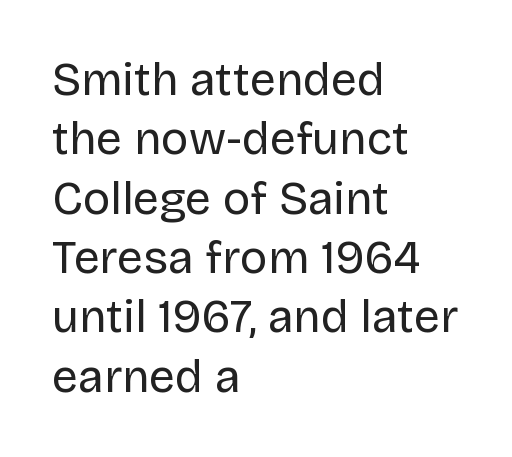
Q: Is the text bold? A: No.
Q: Is the text italic (slanted)? A: No, it is upright.
Q: Is the typeface a serif or a sans-serif typeface? A: Sans-serif.
Q: Is the text underlined? A: No.
Q: How is the paragraph aligned? A: Left-aligned.
Q: Is the spacing between letters normal or unusually wide? A: Normal.
Q: Is the spacing between lines tight, normal or loose? A: Normal.
Q: Width (condensed, normal, or wide)? A: Normal.
Q: Stroke contrast? A: Low.
Q: x-height? A: Large.
Q: Monospaced? A: No.
